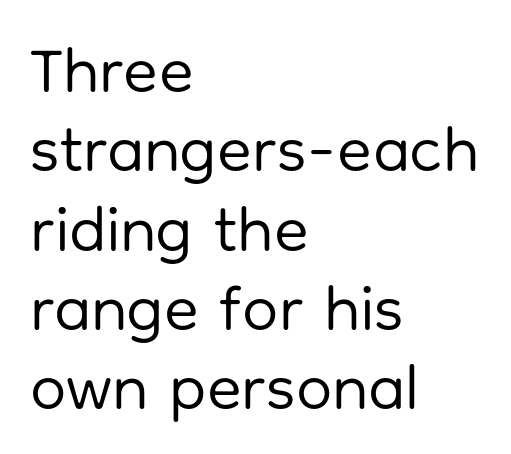
Q: Is the text bold? A: No.
Q: Is the text italic (slanted)? A: No, it is upright.
Q: Is the typeface a serif or a sans-serif typeface? A: Sans-serif.
Q: Is the text underlined? A: No.
Q: How is the paragraph aligned? A: Left-aligned.
Q: Is the spacing between letters normal or unusually wide? A: Normal.
Q: Width (condensed, normal, or wide)? A: Normal.
Q: Stroke contrast? A: Low.
Q: x-height? A: Medium.
Q: Monospaced? A: No.
